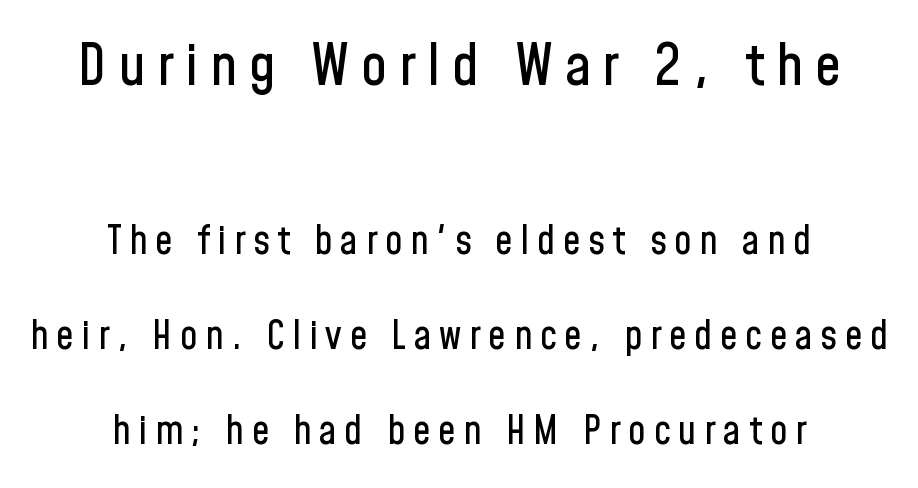
Q: Is the text italic (slanted)? A: No, it is upright.
Q: Is the typeface a serif or a sans-serif typeface? A: Sans-serif.
Q: Is the text underlined? A: No.
Q: How is the paragraph aligned? A: Centered.
Q: Is the spacing between letters normal or unusually wide? A: Unusually wide.
Q: Is the spacing between lines tight, normal or loose? A: Loose.
Q: Which block of text is set in a larger size, the first (top) or the second (bottom)? A: The first (top) one.
Q: Width (condensed, normal, or wide)? A: Condensed.
Q: Stroke contrast? A: Low.
Q: x-height? A: Medium.
Q: Monospaced? A: No.
